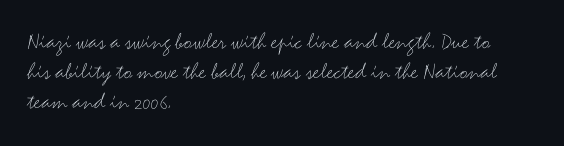
Q: Is the text bold? A: No.
Q: Is the text italic (slanted)? A: Yes.
Q: Is the text underlined? A: No.
Q: How is the paragraph aligned? A: Left-aligned.
Q: Is the spacing between letters normal or unusually wide? A: Normal.
Q: Is the spacing between lines tight, normal or loose? A: Normal.
